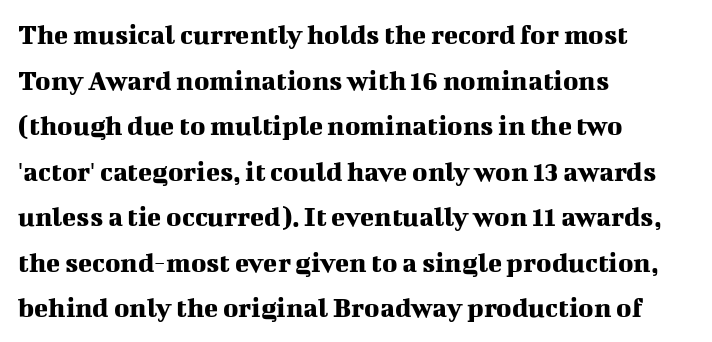
Q: Is the text italic (slanted)? A: No, it is upright.
Q: Is the typeface a serif or a sans-serif typeface? A: Serif.
Q: Is the text underlined? A: No.
Q: How is the paragraph aligned? A: Left-aligned.
Q: Is the spacing between letters normal or unusually wide? A: Normal.
Q: Is the spacing between lines tight, normal or loose? A: Normal.
Q: Width (condensed, normal, or wide)? A: Normal.
Q: Stroke contrast? A: Medium.
Q: x-height? A: Medium.
Q: Monospaced? A: No.
